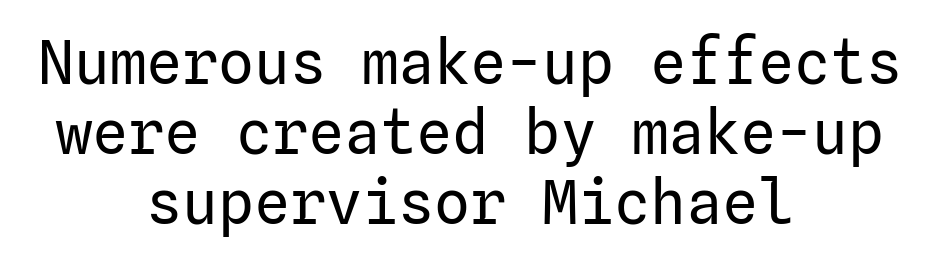
{"serif": "no", "italic": "no", "bold": "no", "weight": "regular", "width": "normal", "stroke_contrast": "low", "x_height": "medium", "underline": "no", "align": "center", "line_spacing_ratio": 1.17, "letter_spacing": "normal", "letter_spacing_em": 0.0, "glyph_px": 60}
